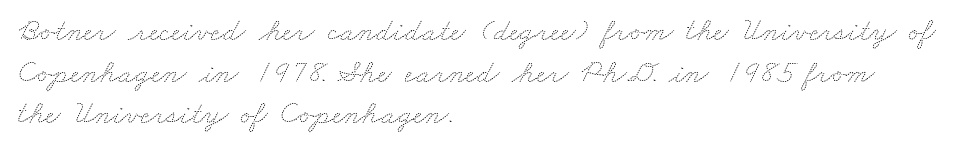
Short and long lines alike share a common starting point at left. Line spacing here is normal. The letters advance in unequal steps, a hallmark of proportional type. Check under the words: just untouched page. On a weight scale, this lands at 450 or below.
